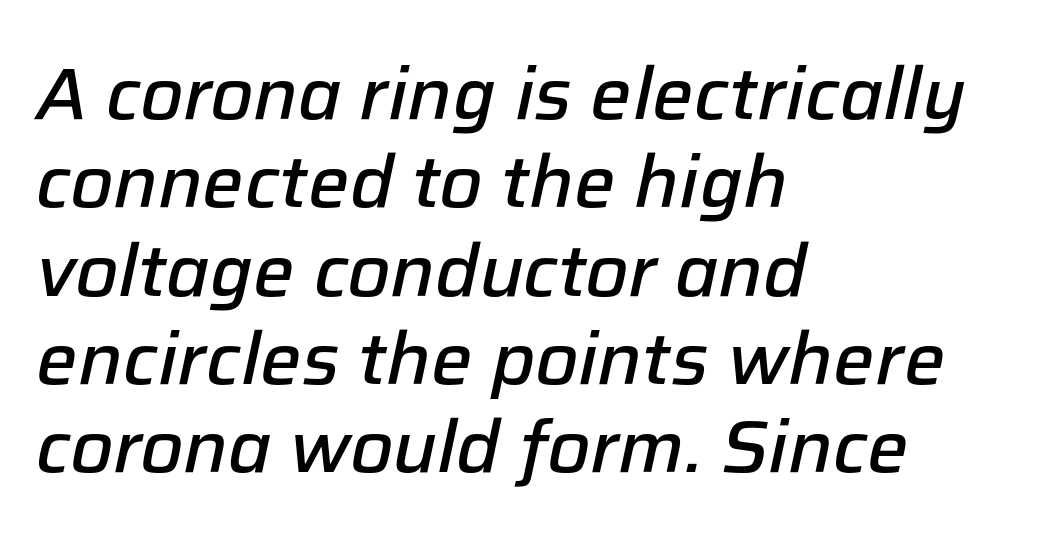
Q: Is the text bold? A: Semi-bold.
Q: Is the text italic (slanted)? A: Yes, it leans right by about 12 degrees.
Q: Is the text underlined? A: No.
Q: How is the paragraph aligned? A: Left-aligned.
Q: Is the spacing between letters normal or unusually wide? A: Normal.
Q: Width (condensed, normal, or wide)? A: Normal.
Q: Stroke contrast? A: Low.
Q: x-height? A: Medium.
Q: Monospaced? A: No.
